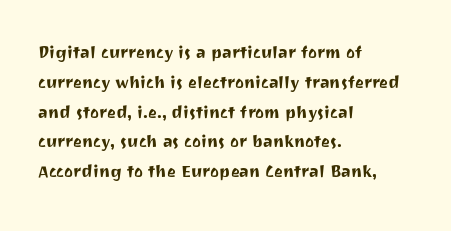
The image shows 21 px text type, upright; set left-aligned, normal line spacing (1.42x), normal letter spacing, not underlined.
